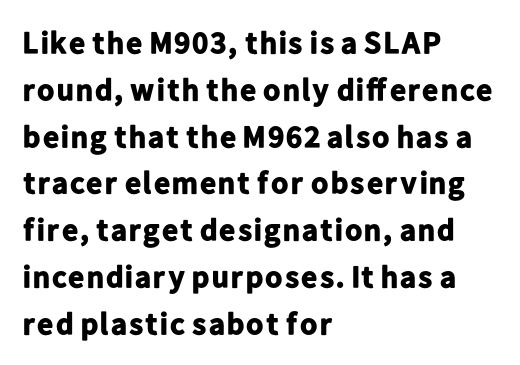
Q: Is the text bold? A: Yes.
Q: Is the text italic (slanted)? A: No, it is upright.
Q: Is the typeface a serif or a sans-serif typeface? A: Sans-serif.
Q: Is the text underlined? A: No.
Q: How is the paragraph aligned? A: Left-aligned.
Q: Is the spacing between letters normal or unusually wide? A: Normal.
Q: Is the spacing between lines tight, normal or loose? A: Normal.
Q: Width (condensed, normal, or wide)? A: Normal.
Q: Stroke contrast? A: Low.
Q: x-height? A: Medium.
Q: Monospaced? A: No.
